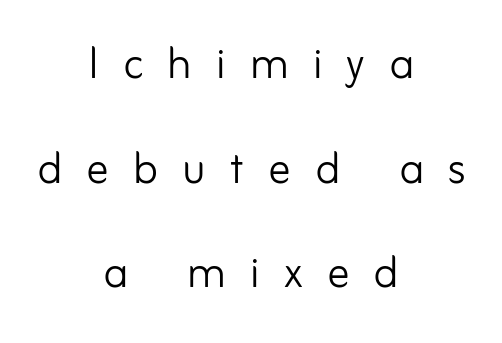
The image shows 56 px light sans-serif type, upright; set centered, line spacing 1.87x, unusually wide letter spacing (+0.43 em), not underlined; low stroke contrast and a small x-height.
